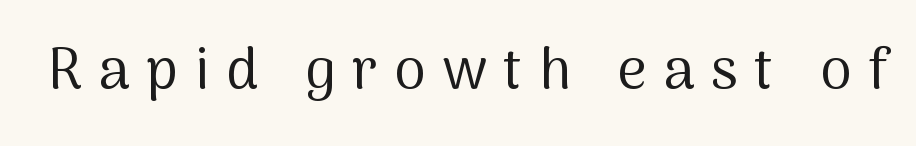
You could not count columns in this text — the font is proportionally spaced. The letters are spread apart with noticeably loose tracking. Ink coverage per letter is moderate at most. The letters stand straight up with perfectly vertical stems.
